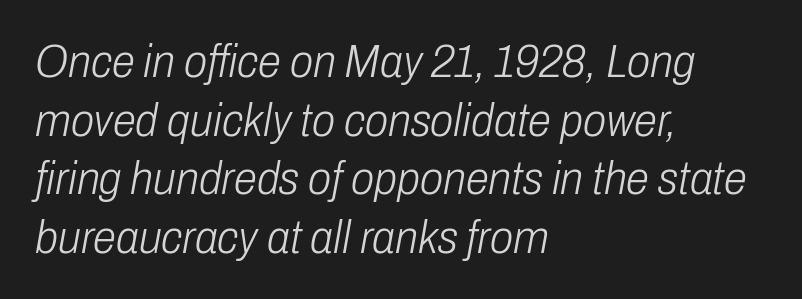
Q: Is the text bold? A: No.
Q: Is the text italic (slanted)? A: Yes, it leans right by about 10 degrees.
Q: Is the text underlined? A: No.
Q: How is the paragraph aligned? A: Left-aligned.
Q: Is the spacing between letters normal or unusually wide? A: Normal.
Q: Is the spacing between lines tight, normal or loose? A: Normal.
Q: Width (condensed, normal, or wide)? A: Condensed.
Q: Stroke contrast? A: Low.
Q: x-height? A: Medium.
Q: Monospaced? A: No.
